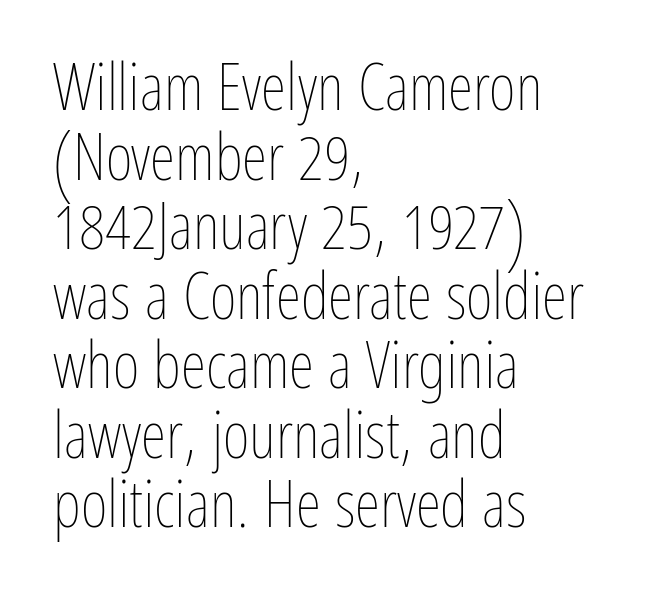
How are the letters spaced? Ordinarily, with no added tracking. Is the stroke heavy? The answer is a plain regular-or-lighter. Bare-footed words on every line. Caption: multi-line text, flush left, ragged right. Students, observe: this is what under-led, compact text looks like.
